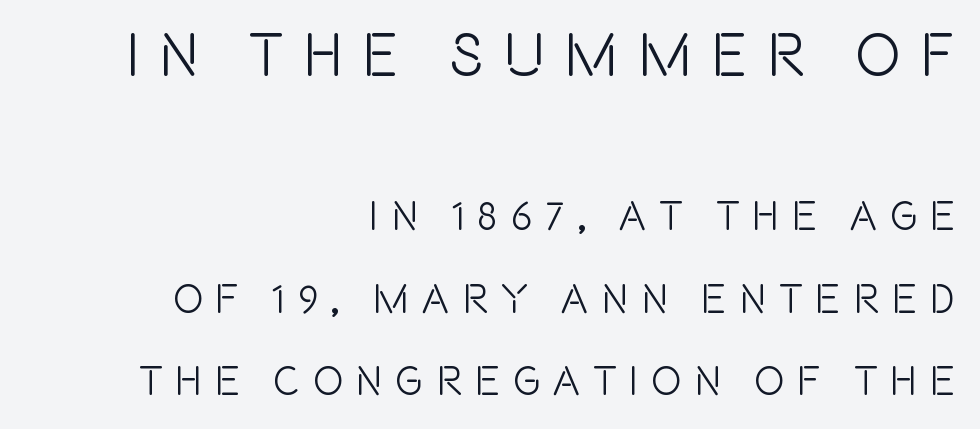
Compared with typical body copy, the letter spacing here is much looser. Only glyphs here, with clear space below each row. Horizontal alignment here is rightward, an uncommon choice for prose. This sample has the flowing, uneven cadence of proportional lettering. Reading top to bottom, the characters get smaller at the block break. This rendering employs a face without finishing strokes, i.e., a sans-serif.
